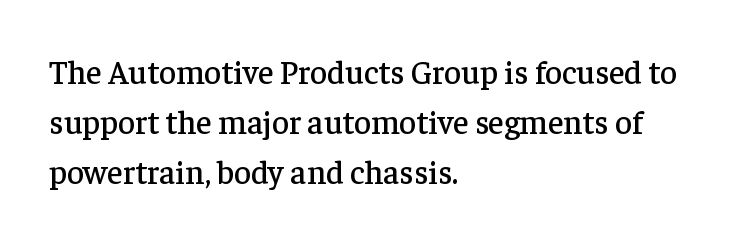
Q: Is the text italic (slanted)? A: No, it is upright.
Q: Is the typeface a serif or a sans-serif typeface? A: Serif.
Q: Is the text underlined? A: No.
Q: How is the paragraph aligned? A: Left-aligned.
Q: Is the spacing between letters normal or unusually wide? A: Normal.
Q: Is the spacing between lines tight, normal or loose? A: Normal.
Q: Width (condensed, normal, or wide)? A: Normal.
Q: Stroke contrast? A: Low.
Q: x-height? A: Medium.
Q: Monospaced? A: No.
